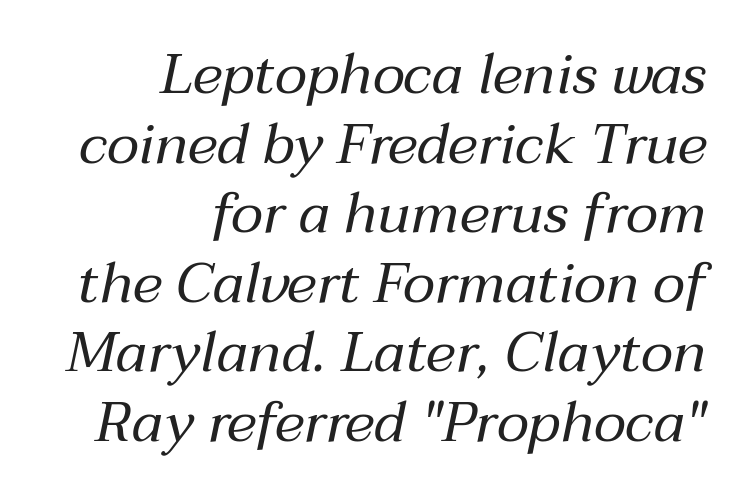
Leftover space on each line is placed entirely before the opening word. This sample uses plain, unmodified letter spacing. Each letter keeps its own natural width here, so spacing adapts to shape. Would a proofreader flag this as italicized? Yes.
